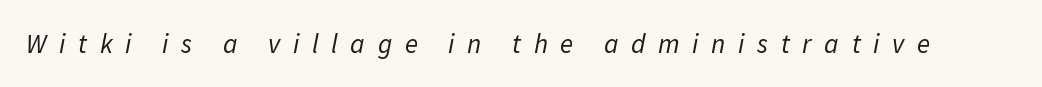
{"italic": "yes", "lean": "right", "slant_degrees": 11, "bold": "no", "underline": "no", "letter_spacing": "wide", "letter_spacing_em": 0.47, "glyph_px": 27}
